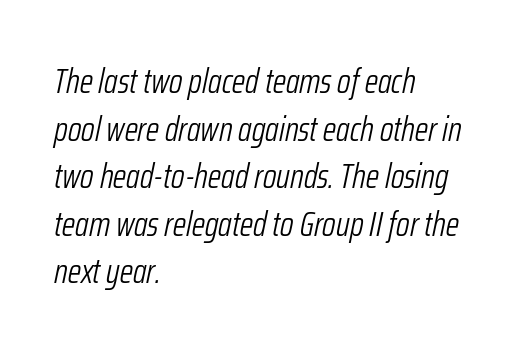
{"italic": "yes", "lean": "right", "slant_degrees": 12, "bold": "no", "weight": "light", "width": "condensed", "stroke_contrast": "low", "x_height": "medium", "monospaced": "no", "underline": "no", "align": "left", "line_spacing": "normal", "line_spacing_ratio": 1.4, "letter_spacing": "normal", "letter_spacing_em": 0.0, "glyph_px": 34}
